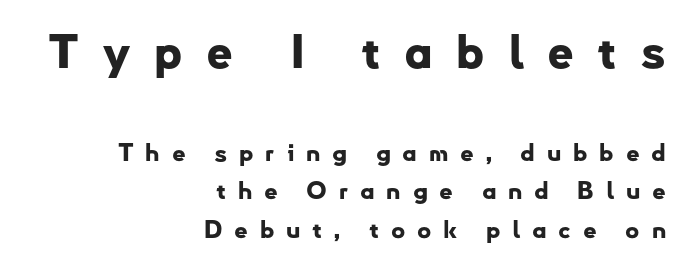
The image shows 47 px bold sans-serif type, upright; set right-aligned, normal line spacing (1.6x), unusually wide letter spacing (+0.49 em), not underlined; the first (top) block is 1.96x larger; low stroke contrast and a small x-height.
